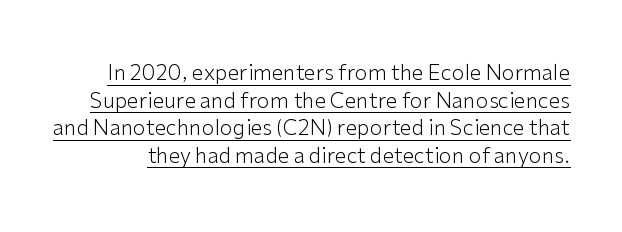
Q: Is the text bold? A: No.
Q: Is the text italic (slanted)? A: No, it is upright.
Q: Is the text underlined? A: Yes.
Q: Is the spacing between letters normal or unusually wide? A: Normal.
Q: Is the spacing between lines tight, normal or loose? A: Normal.
